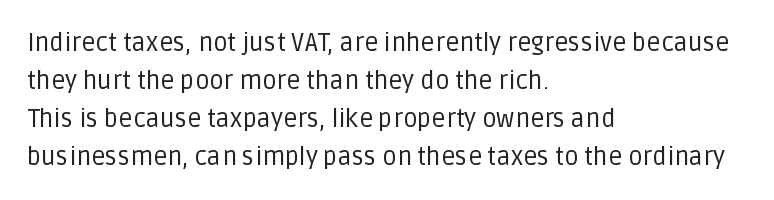
{"italic": "no", "bold": "no", "underline": "no", "align": "left", "line_spacing": "normal", "line_spacing_ratio": 1.52, "letter_spacing": "normal", "letter_spacing_em": 0.0, "glyph_px": 25}
